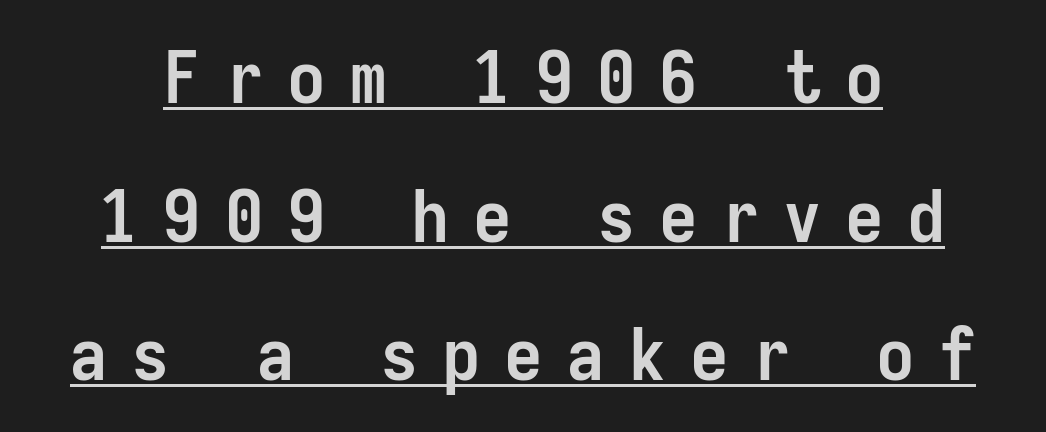
Q: Is the text bold? A: Yes.
Q: Is the text italic (slanted)? A: No, it is upright.
Q: Is the typeface a serif or a sans-serif typeface? A: Sans-serif.
Q: Is the text underlined? A: Yes.
Q: Is the spacing between letters normal or unusually wide? A: Unusually wide.
Q: Is the spacing between lines tight, normal or loose? A: Loose.
Q: Width (condensed, normal, or wide)? A: Condensed.
Q: Stroke contrast? A: Low.
Q: x-height? A: Medium.
Q: Monospaced? A: Yes.
